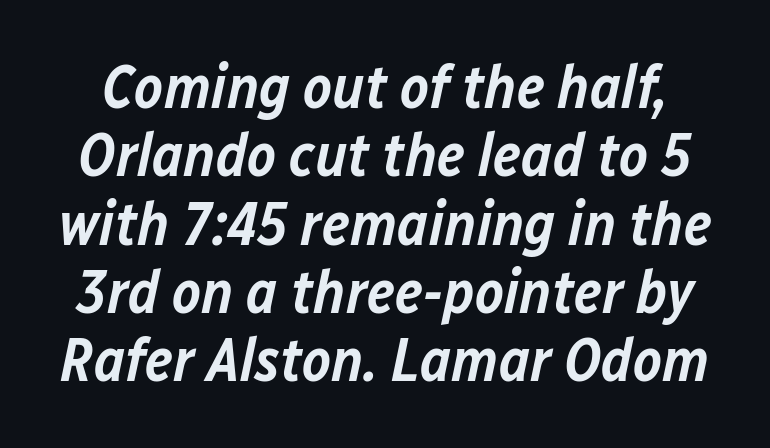
The image shows 61 px semibold type, italic (leaning right); set tight line spacing (1.12x), normal letter spacing, not underlined; low stroke contrast and a medium x-height.
